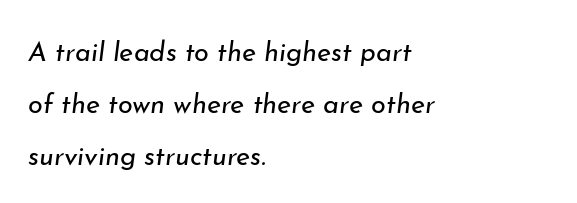
The image shows 27 px text type, italic (leaning right); set left-aligned, loose line spacing (1.93x), normal letter spacing, not underlined.
